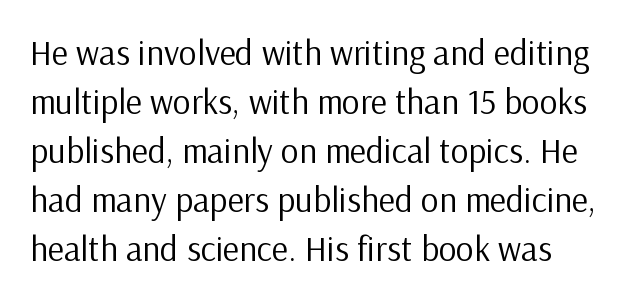
Rows of type keep a routine distance in the vertical direction. The space directly below the letters is spotless. Weight: not bold — regular or lighter. What stands out about the letter spacing? Nothing — it is the standard amount. Note: no serifs on the glyphs. Proportional: the letters do not fall into vertical columns.
